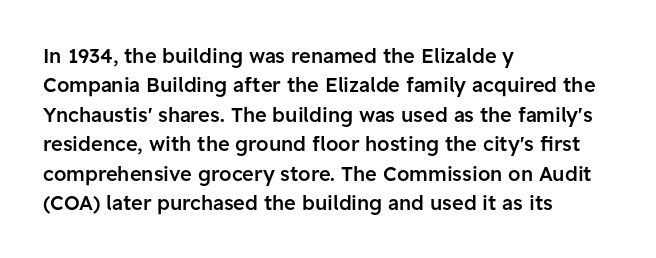
A bare baseline throughout the passage. Vertically, the passage feels balanced, rows spaced as you'd expect. Horizontal alignment here is leftward, the default for most running prose. Is the type bold? Partly — it's a semibold, heavier than regular but not fully bold.
